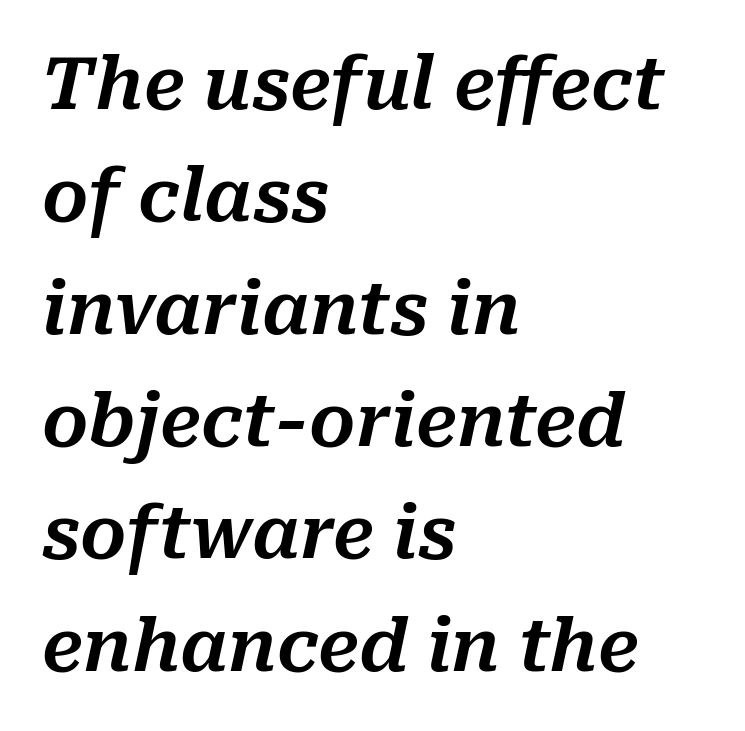
Q: Is the text italic (slanted)? A: Yes, it leans right by about 10 degrees.
Q: Is the text underlined? A: No.
Q: How is the paragraph aligned? A: Left-aligned.
Q: Is the spacing between letters normal or unusually wide? A: Normal.
Q: Is the spacing between lines tight, normal or loose? A: Normal.
Q: Width (condensed, normal, or wide)? A: Normal.
Q: Stroke contrast? A: Medium.
Q: x-height? A: Medium.
Q: Monospaced? A: No.
